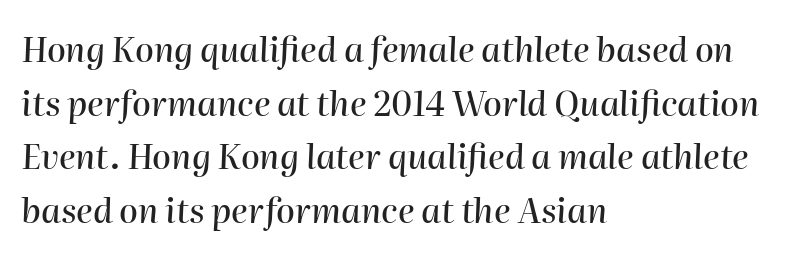
{"italic": "yes", "lean": "right", "slant_degrees": 2, "width": "normal", "stroke_contrast": "high", "x_height": "medium", "monospaced": "no", "underline": "no", "align": "left", "line_spacing": "normal", "line_spacing_ratio": 1.58, "letter_spacing": "normal", "letter_spacing_em": 0.0, "glyph_px": 34}
